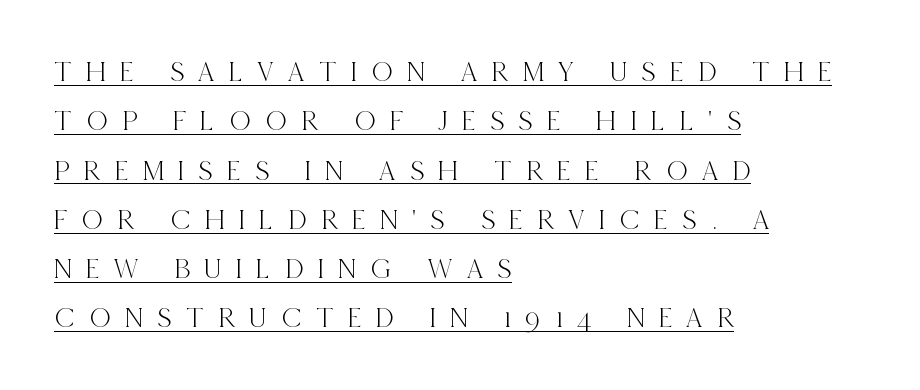
This rendering uses left alignment, leaving the right contour irregular. Spacing verdict: proportional, widths tailored to each character. How are the letters spaced? Widely, with obvious added tracking. Does the leading feel generous? No, just average. Looks like someone drew a line under every word here. Italic? Not at all — the glyphs are vertical.
